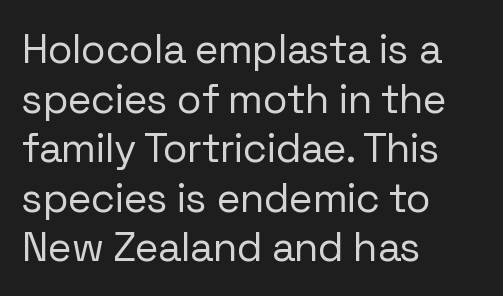
Tall strokes in this sample are plumb rather than angled. Are there feet on the stems? There aren't — it's a sans. The strokes are not fattened; the text isn't bold. The strip under each line holds only bare page. Observe the ordinary spacing: letters are neighbours, not strangers. The face used here is proportionally spaced, like ordinary book or web type.
